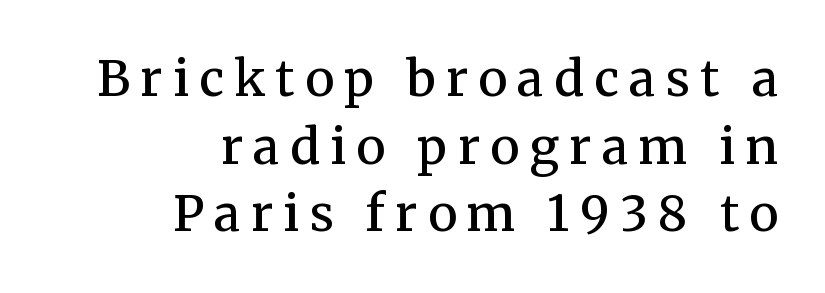
{"serif": "yes", "italic": "no", "bold": "semi", "weight": "semibold", "width": "normal", "stroke_contrast": "medium", "x_height": "medium", "monospaced": "no", "underline": "no", "align": "right", "line_spacing": "normal", "line_spacing_ratio": 1.38, "letter_spacing": "wide", "letter_spacing_em": 0.21, "glyph_px": 49}
